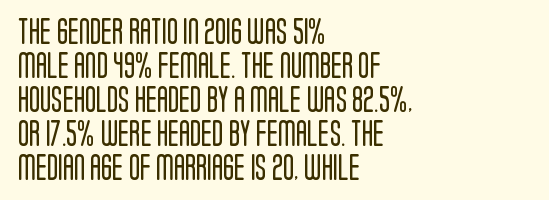
Descenders are the only things crossing below the line. All the whitespace from short lines collects on the right. Characters remain perfectly vertical along every line. The letters sit at their default tracking, neither squeezed nor spread.
